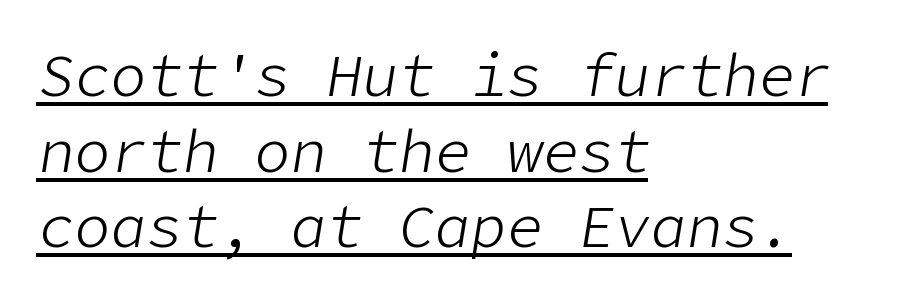
Q: Is the text bold? A: No.
Q: Is the text italic (slanted)? A: Yes, it leans right by about 9 degrees.
Q: Is the text underlined? A: Yes.
Q: How is the paragraph aligned? A: Left-aligned.
Q: Is the spacing between letters normal or unusually wide? A: Normal.
Q: Is the spacing between lines tight, normal or loose? A: Normal.
Q: Width (condensed, normal, or wide)? A: Normal.
Q: Stroke contrast? A: Low.
Q: x-height? A: Medium.
